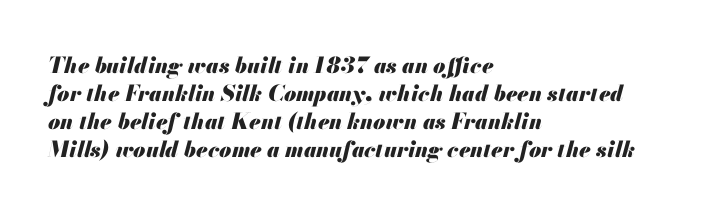
{"italic": "yes", "lean": "right", "slant_degrees": 13, "bold": "yes", "underline": "no", "align": "left", "line_spacing": "normal", "line_spacing_ratio": 1.27, "letter_spacing": "normal", "letter_spacing_em": 0.0, "glyph_px": 22}
